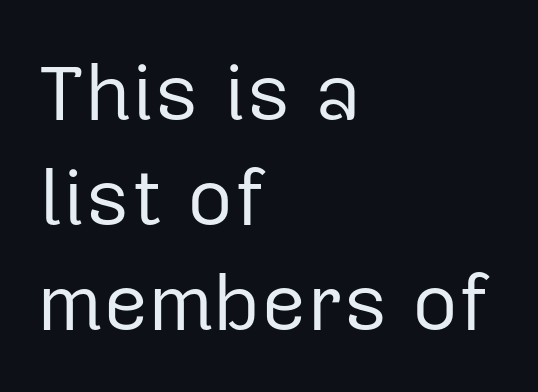
The horizontal fit of the characters is conventional and even. Compared with a typical body face, this is equally light or lighter still. The typesetter chose a ragged-right arrangement here. The type sits square on the baseline with zero lean. The strip under each line holds only bare page. A normal amount of white space separates one row of letters from the next.
